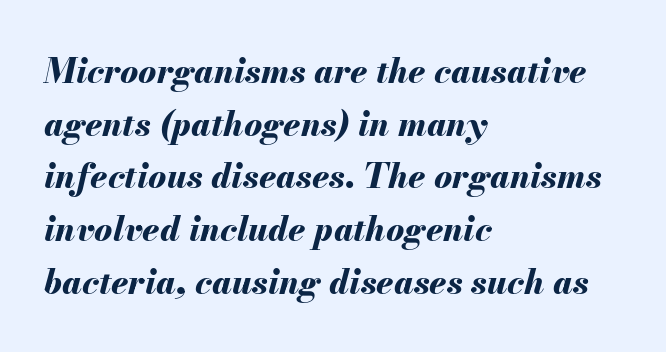
{"italic": "yes", "lean": "right", "slant_degrees": 13, "bold": "yes", "weight": "bold", "width": "normal", "stroke_contrast": "medium", "x_height": "small", "monospaced": "no", "underline": "no", "align": "left", "line_spacing": "normal", "line_spacing_ratio": 1.55, "letter_spacing": "normal", "letter_spacing_em": 0.0, "glyph_px": 34}
